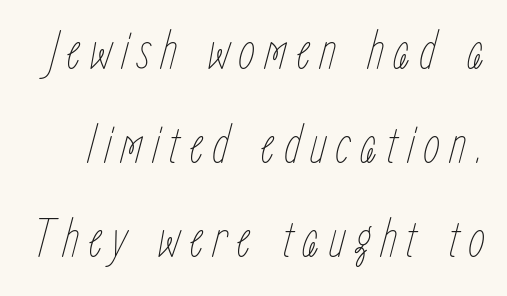
Q: Is the text bold? A: No.
Q: Is the text italic (slanted)? A: Yes, it leans right by about 15 degrees.
Q: Is the text underlined? A: No.
Q: Width (condensed, normal, or wide)? A: Condensed.
Q: Stroke contrast? A: Low.
Q: x-height? A: Medium.
Q: Monospaced? A: No.
